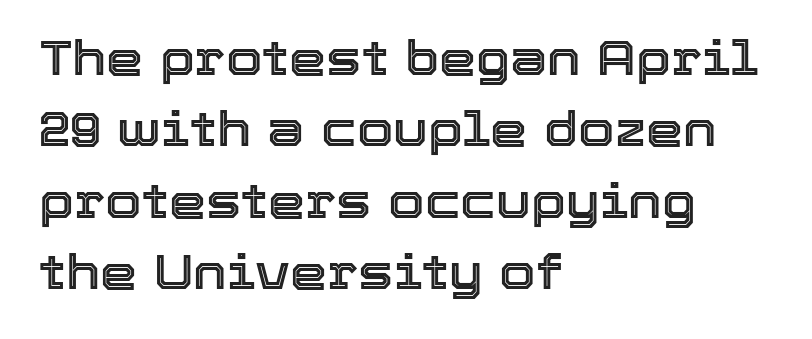
The compositor pushed each line to the left boundary. The passage shown is typed in a proportional face where columns would drift. Bare-footed words on every line. Upright lettering throughout.
